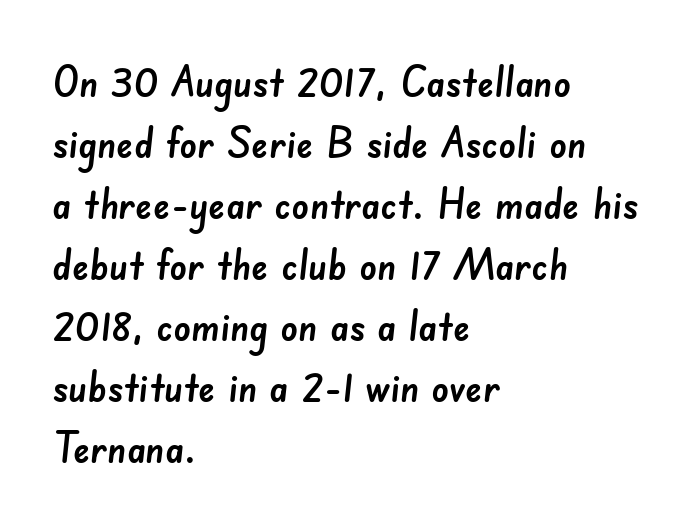
The image shows 43 px sans-serif type; set left-aligned, normal line spacing (1.42x), normal letter spacing, not underlined; low stroke contrast and a small x-height.
